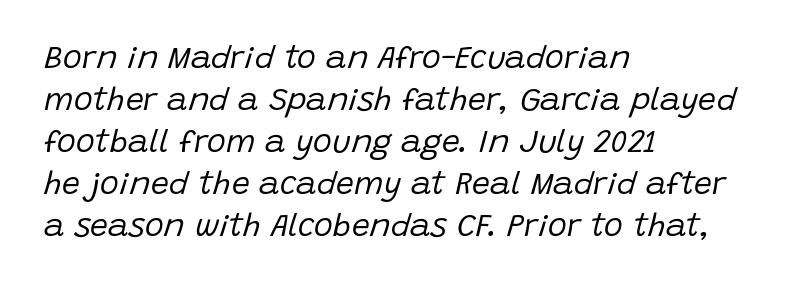
The image shows 32 px regular-weight type, italic (leaning right); set left-aligned, normal line spacing (1.31x), normal letter spacing, not underlined; low stroke contrast and a large x-height.
